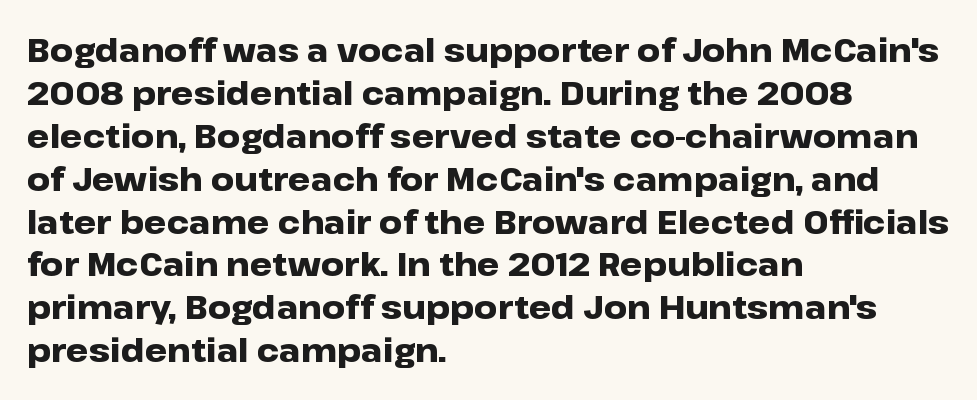
Q: Is the text bold? A: Yes.
Q: Is the text italic (slanted)? A: No, it is upright.
Q: Is the typeface a serif or a sans-serif typeface? A: Sans-serif.
Q: Is the text underlined? A: No.
Q: How is the paragraph aligned? A: Left-aligned.
Q: Is the spacing between letters normal or unusually wide? A: Normal.
Q: Is the spacing between lines tight, normal or loose? A: Normal.
Q: Width (condensed, normal, or wide)? A: Wide.
Q: Stroke contrast? A: Low.
Q: x-height? A: Medium.
Q: Monospaced? A: No.
